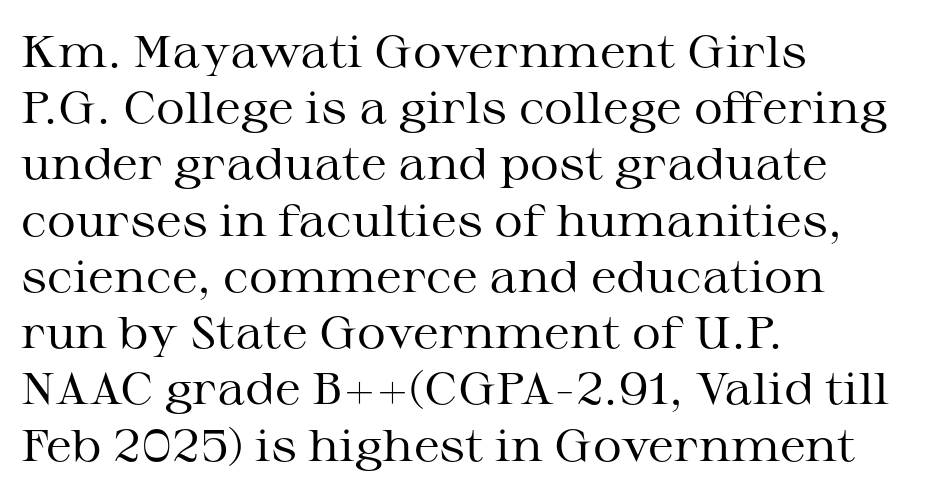
If you drew a line through each stem, it would be perfectly vertical. Look at the tracking — it's just the regular setting, nothing added. Is this a sans? No — the strokes have serifs. The foot of each line stays bare and open. The typeface has the unassuming heft of standard copy or less.
